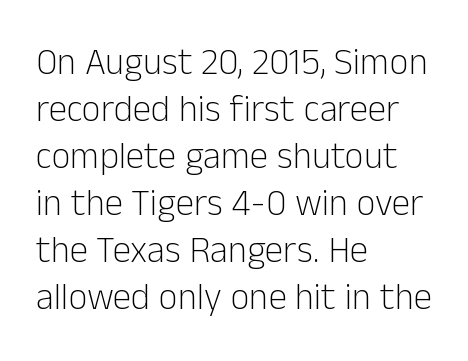
Q: Is the text bold? A: No.
Q: Is the text italic (slanted)? A: No, it is upright.
Q: Is the typeface a serif or a sans-serif typeface? A: Sans-serif.
Q: Is the text underlined? A: No.
Q: How is the paragraph aligned? A: Left-aligned.
Q: Is the spacing between letters normal or unusually wide? A: Normal.
Q: Is the spacing between lines tight, normal or loose? A: Normal.
Q: Width (condensed, normal, or wide)? A: Normal.
Q: Stroke contrast? A: Low.
Q: x-height? A: Medium.
Q: Monospaced? A: No.
